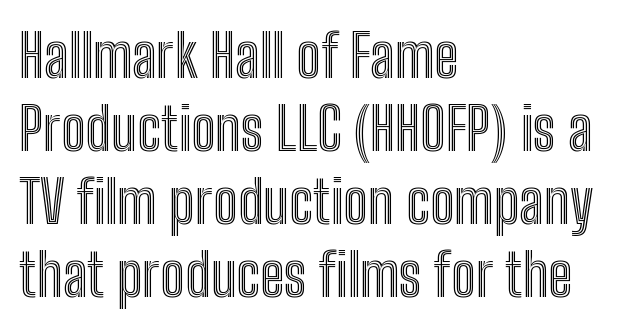
The image shows 59 px condensed type, upright; set left-aligned, line spacing 1.24x, normal letter spacing, not underlined; a medium x-height.
